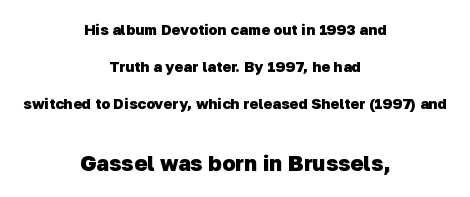
Q: Is the text bold? A: Yes.
Q: Is the text underlined? A: No.
Q: How is the paragraph aligned? A: Centered.
Q: Is the spacing between letters normal or unusually wide? A: Normal.
Q: Is the spacing between lines tight, normal or loose? A: Loose.
Q: Which block of text is set in a larger size, the first (top) or the second (bottom)? A: The second (bottom) one.
